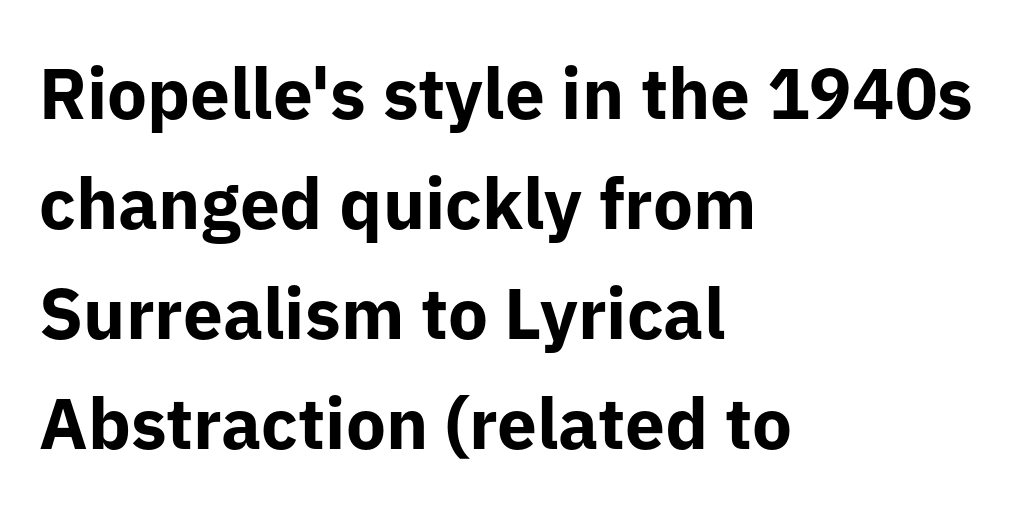
Q: Is the text bold? A: Yes.
Q: Is the text italic (slanted)? A: No, it is upright.
Q: Is the typeface a serif or a sans-serif typeface? A: Sans-serif.
Q: Is the text underlined? A: No.
Q: How is the paragraph aligned? A: Left-aligned.
Q: Is the spacing between letters normal or unusually wide? A: Normal.
Q: Is the spacing between lines tight, normal or loose? A: Normal.
Q: Width (condensed, normal, or wide)? A: Normal.
Q: Stroke contrast? A: Low.
Q: x-height? A: Medium.
Q: Monospaced? A: No.
